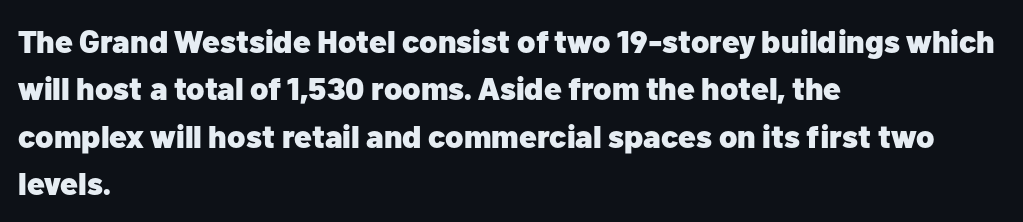
Q: Is the text bold? A: Yes.
Q: Is the text italic (slanted)? A: No, it is upright.
Q: Is the typeface a serif or a sans-serif typeface? A: Sans-serif.
Q: Is the text underlined? A: No.
Q: How is the paragraph aligned? A: Left-aligned.
Q: Is the spacing between letters normal or unusually wide? A: Normal.
Q: Is the spacing between lines tight, normal or loose? A: Normal.
Q: Width (condensed, normal, or wide)? A: Normal.
Q: Stroke contrast? A: Low.
Q: x-height? A: Medium.
Q: Monospaced? A: No.
